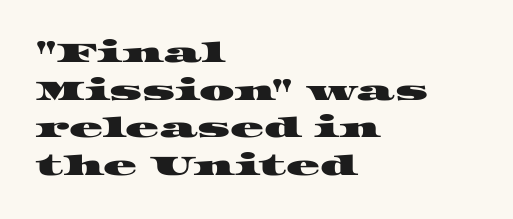
Q: Is the typeface a serif or a sans-serif typeface? A: Serif.
Q: Is the text underlined? A: No.
Q: How is the paragraph aligned? A: Left-aligned.
Q: Is the spacing between letters normal or unusually wide? A: Normal.
Q: Is the spacing between lines tight, normal or loose? A: Normal.
Q: Width (condensed, normal, or wide)? A: Wide.
Q: Stroke contrast? A: High.
Q: x-height? A: Large.
Q: Monospaced? A: No.
